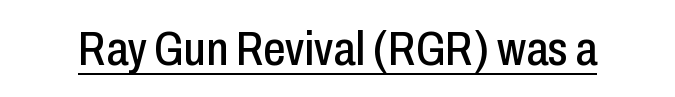
Q: Is the text italic (slanted)? A: No, it is upright.
Q: Is the typeface a serif or a sans-serif typeface? A: Sans-serif.
Q: Is the text underlined? A: Yes.
Q: Is the spacing between letters normal or unusually wide? A: Normal.
Q: Width (condensed, normal, or wide)? A: Condensed.
Q: Stroke contrast? A: Low.
Q: x-height? A: Medium.
Q: Monospaced? A: No.
